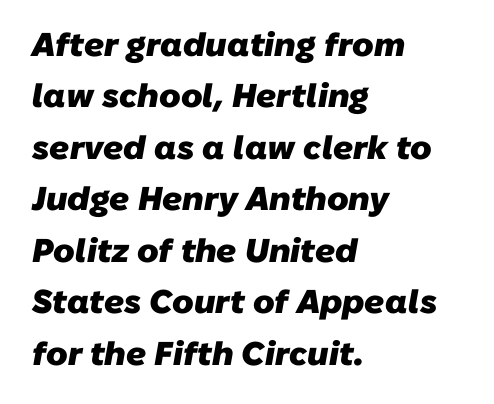
The image shows 33 px heavy sans-serif type; set left-aligned, normal line spacing (1.56x), normal letter spacing, not underlined; low stroke contrast and a medium x-height.
